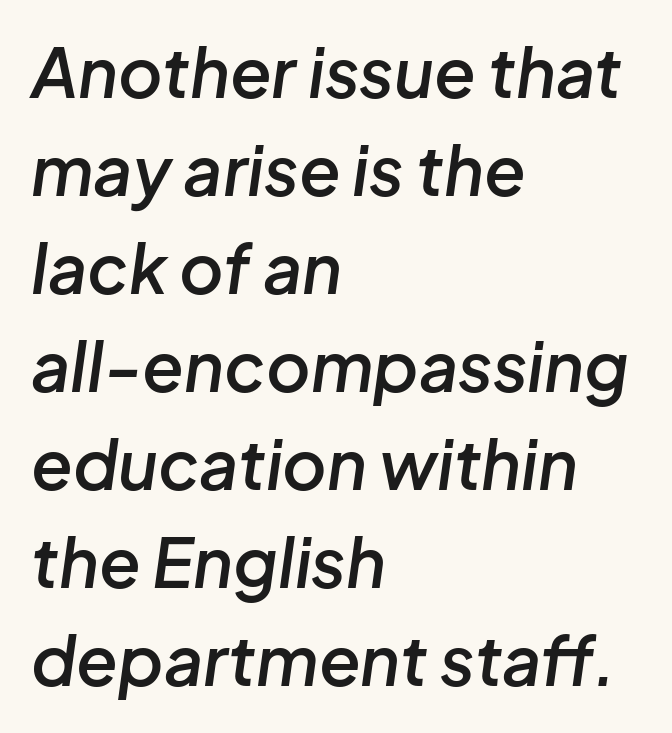
Has an underline been added? It has not. Proportional: the letters do not fall into vertical columns. Compared with a centered layout, this one pins lines to the left instead. Honestly, the letter spacing is just normal — you wouldn't notice it.
